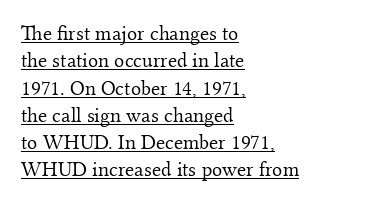
The passage shown is not bold in any degree. Typeset ragged right — the left edge is the straight one. Underlining? Definitely there. The face used here is rendered with its standard letterfit.
